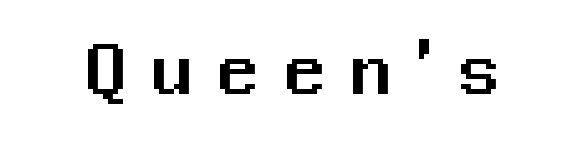
Q: Is the text italic (slanted)? A: No, it is upright.
Q: Is the typeface a serif or a sans-serif typeface? A: Sans-serif.
Q: Is the text underlined? A: No.
Q: Is the spacing between letters normal or unusually wide? A: Unusually wide.
Q: Width (condensed, normal, or wide)? A: Normal.
Q: Stroke contrast? A: Medium.
Q: x-height? A: Medium.
Q: Monospaced? A: No.
